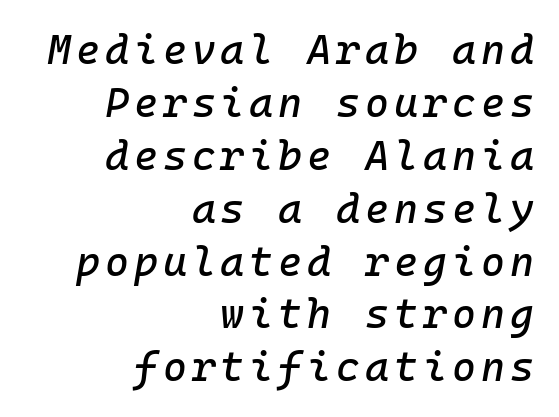
The image shows 41 px text type, italic (leaning right), monospaced; set right-aligned, normal line spacing (1.29x), not underlined; low stroke contrast and a medium x-height.
